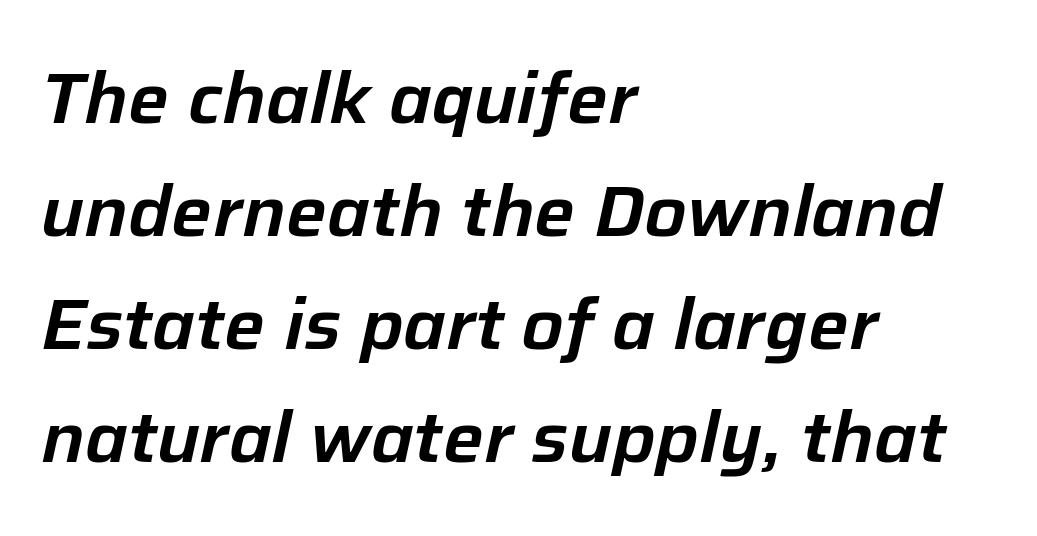
Q: Is the text italic (slanted)? A: Yes, it leans right by about 12 degrees.
Q: Is the text underlined? A: No.
Q: How is the paragraph aligned? A: Left-aligned.
Q: Is the spacing between letters normal or unusually wide? A: Normal.
Q: Is the spacing between lines tight, normal or loose? A: Normal.
Q: Width (condensed, normal, or wide)? A: Normal.
Q: Stroke contrast? A: Low.
Q: x-height? A: Medium.
Q: Monospaced? A: No.
